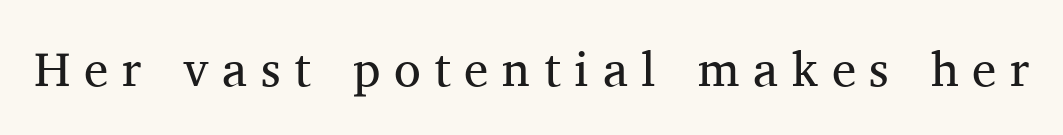
{"serif": "yes", "italic": "no", "bold": "no", "weight": "regular", "width": "normal", "stroke_contrast": "medium", "x_height": "medium", "monospaced": "no", "underline": "no", "letter_spacing": "wide", "letter_spacing_em": 0.28, "glyph_px": 49}
